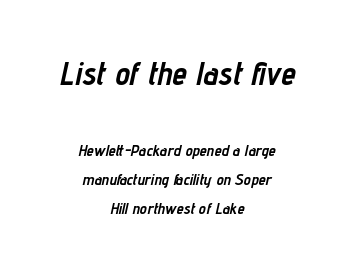
This is heavy type, rendered in bold. A clean baseline with only descenders dipping below it. This rendering uses center alignment, leaving both contours irregular but symmetric. Do the characters align in a grid? No, the font is proportional.
